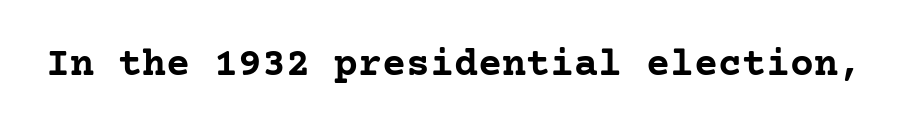
{"serif": "yes", "italic": "no", "bold": "yes", "weight": "semibold", "width": "normal", "stroke_contrast": "low", "x_height": "medium", "underline": "no", "letter_spacing": "normal", "letter_spacing_em": 0.0, "glyph_px": 40}
